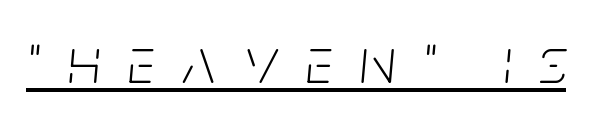
The image shows 66 px light, condensed type, italic (leaning right); set unusually wide letter spacing (+0.43 em), underlined; low stroke contrast and a large x-height.
